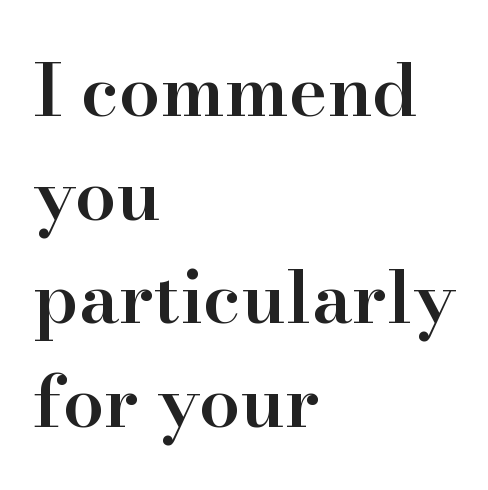
Q: Is the text bold? A: Semi-bold.
Q: Is the text italic (slanted)? A: No, it is upright.
Q: Is the typeface a serif or a sans-serif typeface? A: Serif.
Q: Is the text underlined? A: No.
Q: How is the paragraph aligned? A: Left-aligned.
Q: Is the spacing between letters normal or unusually wide? A: Normal.
Q: Is the spacing between lines tight, normal or loose? A: Normal.
Q: Width (condensed, normal, or wide)? A: Normal.
Q: Stroke contrast? A: High.
Q: x-height? A: Small.
Q: Monospaced? A: No.
